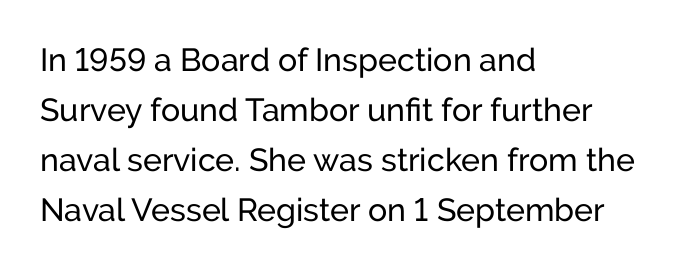
Q: Is the text italic (slanted)? A: No, it is upright.
Q: Is the typeface a serif or a sans-serif typeface? A: Sans-serif.
Q: Is the text underlined? A: No.
Q: How is the paragraph aligned? A: Left-aligned.
Q: Is the spacing between letters normal or unusually wide? A: Normal.
Q: Is the spacing between lines tight, normal or loose? A: Normal.
Q: Width (condensed, normal, or wide)? A: Normal.
Q: Stroke contrast? A: Low.
Q: x-height? A: Medium.
Q: Monospaced? A: No.
